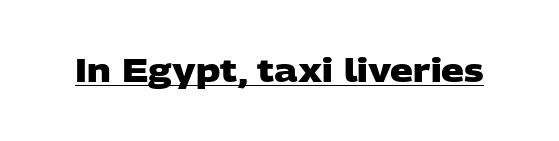
Quick note: underline on. Compared with typical body copy, the letter spacing here is the same. Serifs: no, the terminals of the letterforms are clean. Emphasis by weight is at full strength: bold. Looks like regular typesetting: each glyph gets only the width it needs.
